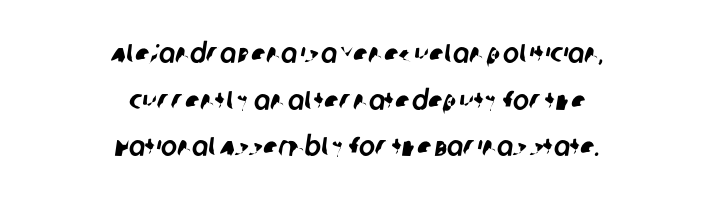
{"underline": "no", "align": "center", "line_spacing_ratio": 1.73, "letter_spacing": "normal", "letter_spacing_em": 0.0, "glyph_px": 27}
